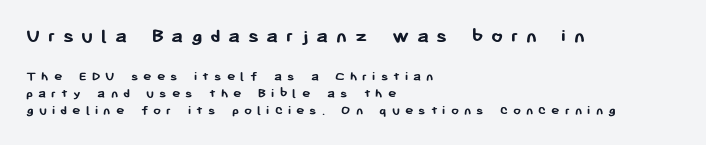
The image shows 21 px bold type, upright; set left-aligned, line spacing 1.23x, unusually wide letter spacing (+0.36 em), not underlined; the first (top) block is 1.5x larger.
